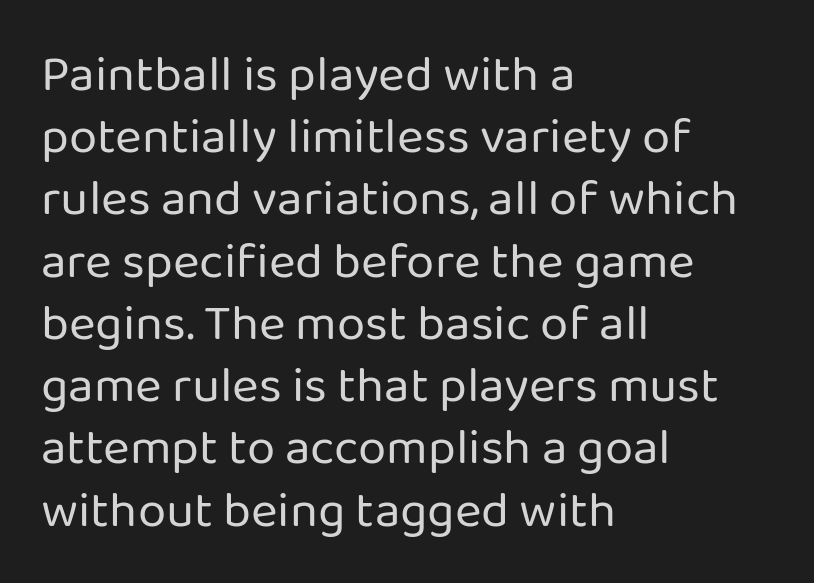
Nobody drew a line under any word here. A typesetter would call this zero additional tracking. These lines are rendered in a variable-pitch font. Weight class: somewhere from thin through regular.
